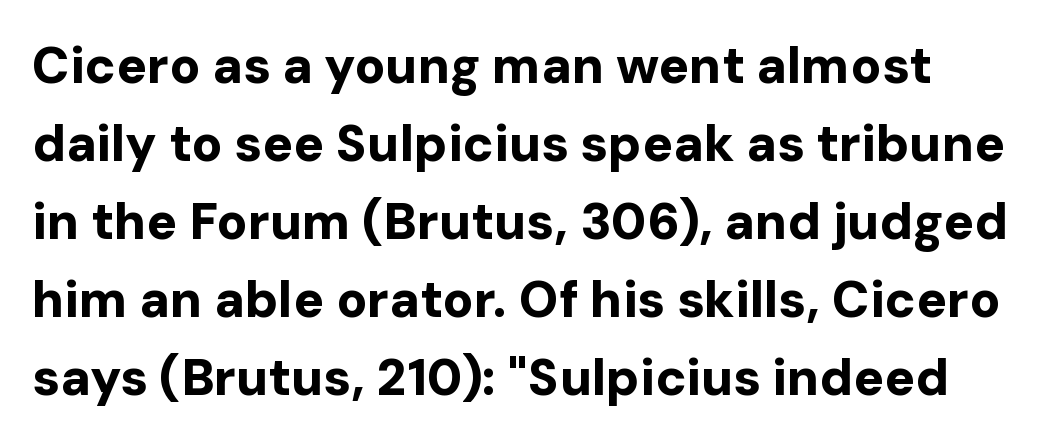
{"serif": "no", "italic": "no", "bold": "yes", "weight": "bold", "width": "normal", "stroke_contrast": "low", "x_height": "medium", "monospaced": "no", "underline": "no", "line_spacing": "normal", "line_spacing_ratio": 1.53, "letter_spacing": "normal", "letter_spacing_em": 0.0, "glyph_px": 51}
